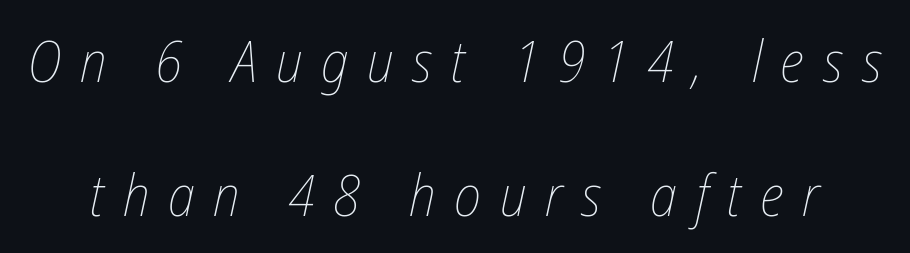
The image shows 58 px thin, condensed type, italic (leaning right); set loose line spacing (2.31x), unusually wide letter spacing (+0.32 em), not underlined; low stroke contrast and a medium x-height.
